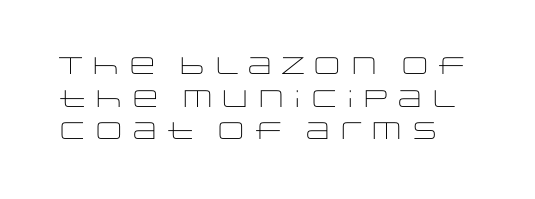
Q: Is the text bold? A: No.
Q: Is the text italic (slanted)? A: No, it is upright.
Q: Is the text underlined? A: No.
Q: Is the spacing between letters normal or unusually wide? A: Normal.
Q: Is the spacing between lines tight, normal or loose? A: Normal.
